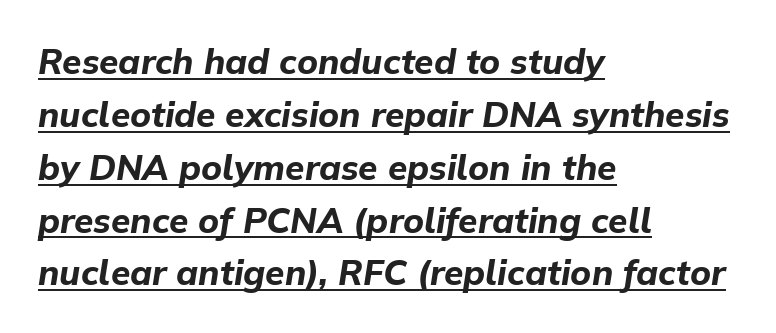
The image shows 35 px bold type, italic (leaning right); set left-aligned, normal line spacing (1.51x), normal letter spacing, underlined; low stroke contrast and a medium x-height.
